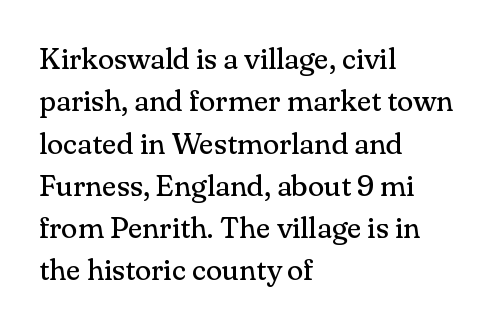
{"serif": "yes", "italic": "no", "bold": "no", "weight": "regular", "width": "normal", "stroke_contrast": "medium", "x_height": "small", "monospaced": "no", "underline": "no", "align": "left", "line_spacing": "normal", "line_spacing_ratio": 1.41, "letter_spacing": "normal", "letter_spacing_em": 0.0, "glyph_px": 30}
